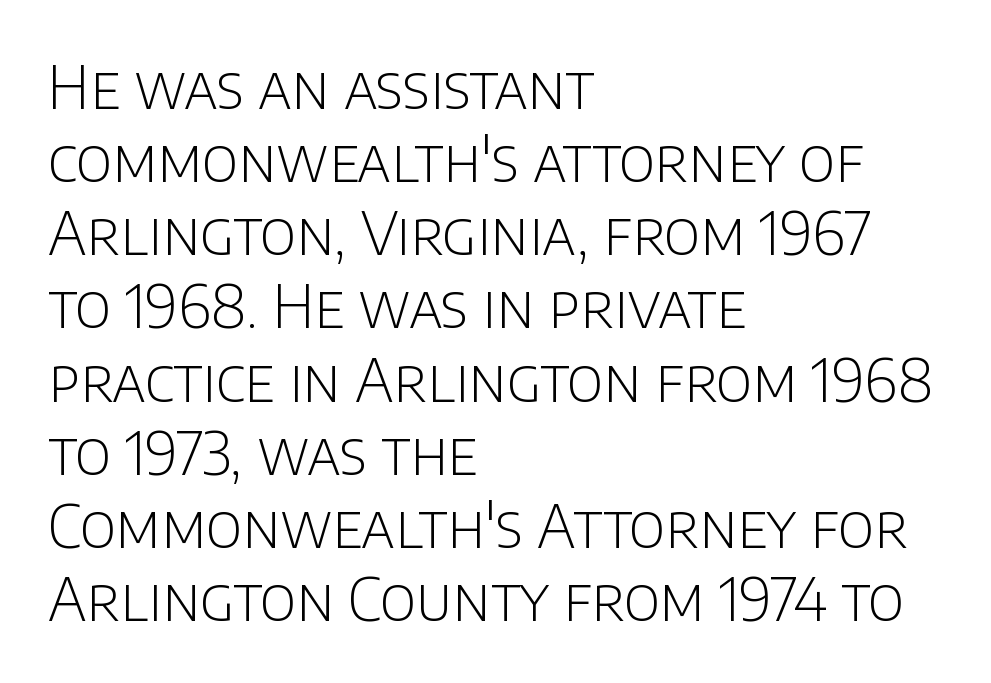
{"serif": "no", "italic": "no", "bold": "no", "weight": "light", "width": "normal", "stroke_contrast": "low", "x_height": "large", "monospaced": "no", "underline": "no", "align": "left", "line_spacing_ratio": 1.24, "letter_spacing": "normal", "letter_spacing_em": 0.0, "glyph_px": 59}
